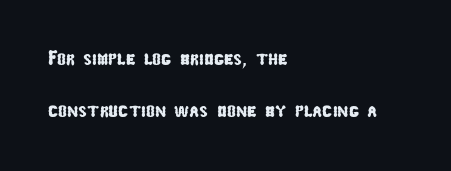
The image shows 21 px text type; set left-aligned, loose line spacing (2.5x), normal letter spacing, not underlined.
